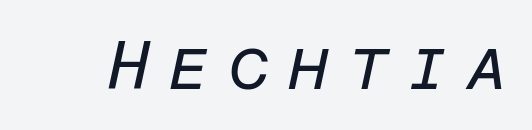
The cut favours lightness, reaching ordinary text weight at its darkest. The whole block is typeset with a tilt. You could count columns in this text — the font is strictly monospaced. The face used here is rendered with a markedly widened letterfit. Rule under the text: the space is simply empty.
